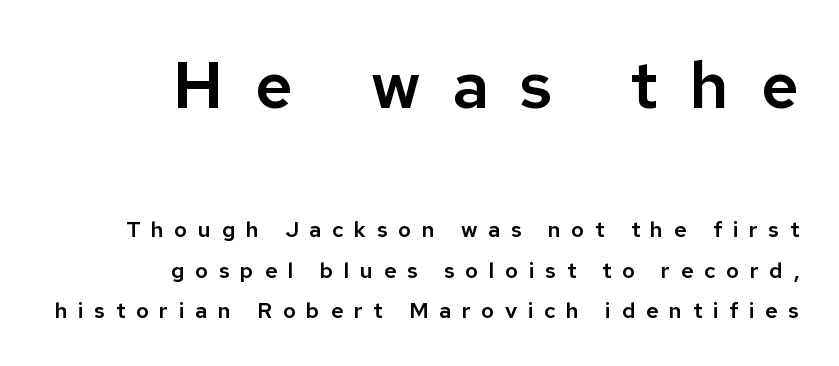
{"serif": "no", "italic": "no", "width": "normal", "stroke_contrast": "low", "x_height": "medium", "monospaced": "no", "underline": "no", "align": "right", "line_spacing_ratio": 1.84, "letter_spacing": "wide", "letter_spacing_em": 0.48, "larger_block": "first", "size_ratio": 3.0, "glyph_px": 66}
